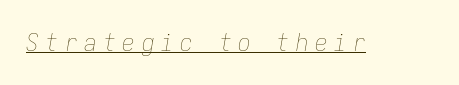
Q: Is the text bold? A: No.
Q: Is the text italic (slanted)? A: Yes, it leans right by about 9 degrees.
Q: Is the text underlined? A: Yes.
Q: Is the spacing between letters normal or unusually wide? A: Unusually wide.
